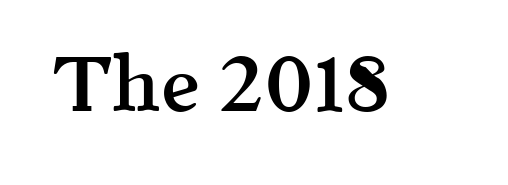
Spacing between characters is what you'd get straight out of the box. Descender tails drop into unmarked territory. The specimen reads as upright at a glance. Slightly chunky letters — semibold, I'd say, not full bold.
